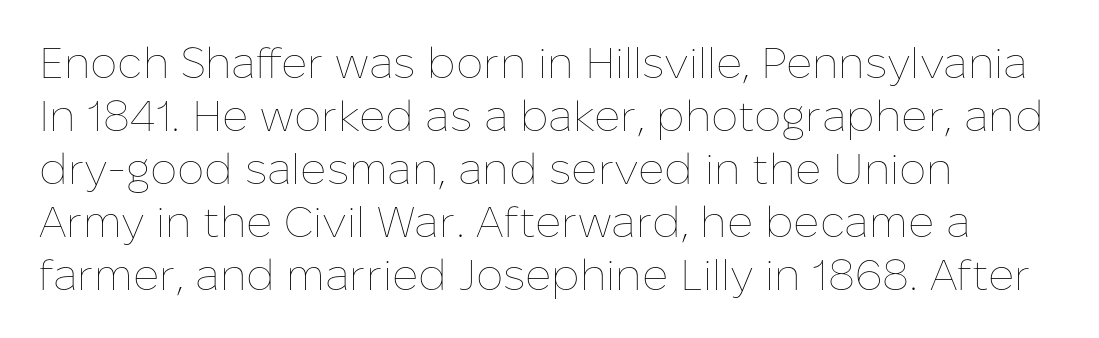
{"italic": "no", "bold": "no", "weight": "thin", "width": "normal", "stroke_contrast": "low", "x_height": "medium", "monospaced": "no", "underline": "no", "align": "left", "line_spacing_ratio": 1.23, "letter_spacing": "normal", "letter_spacing_em": 0.0, "glyph_px": 43}
